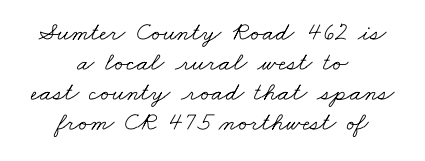
{"bold": "no", "underline": "no", "align": "center", "line_spacing": "tight", "line_spacing_ratio": 1.15, "letter_spacing": "normal", "letter_spacing_em": 0.0, "glyph_px": 26}
